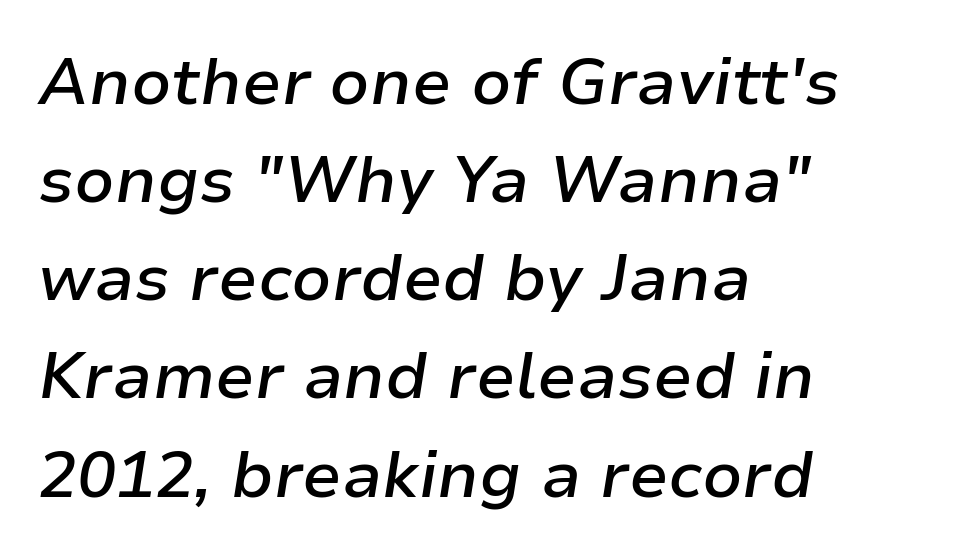
These lines are set flush left with a ragged right edge. Students, this is semibold: more ink than regular, less than bold. These lines keep a tight, regular rhythm from letter to letter. Regular leading.
